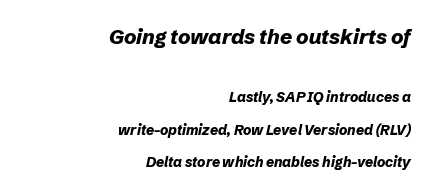
Compared with an ordinary text face, these strokes are far heavier — a full bold. Between one letter and the next there's only the usual sliver of space. Visually the block forms a straight wall on the right and a jagged coastline on the left. Successive baselines arrive slowly, with a big drop between each. The initial chunk of copy outweighs the following chunk in type size. The face used here has a pronounced slope to its letters.
